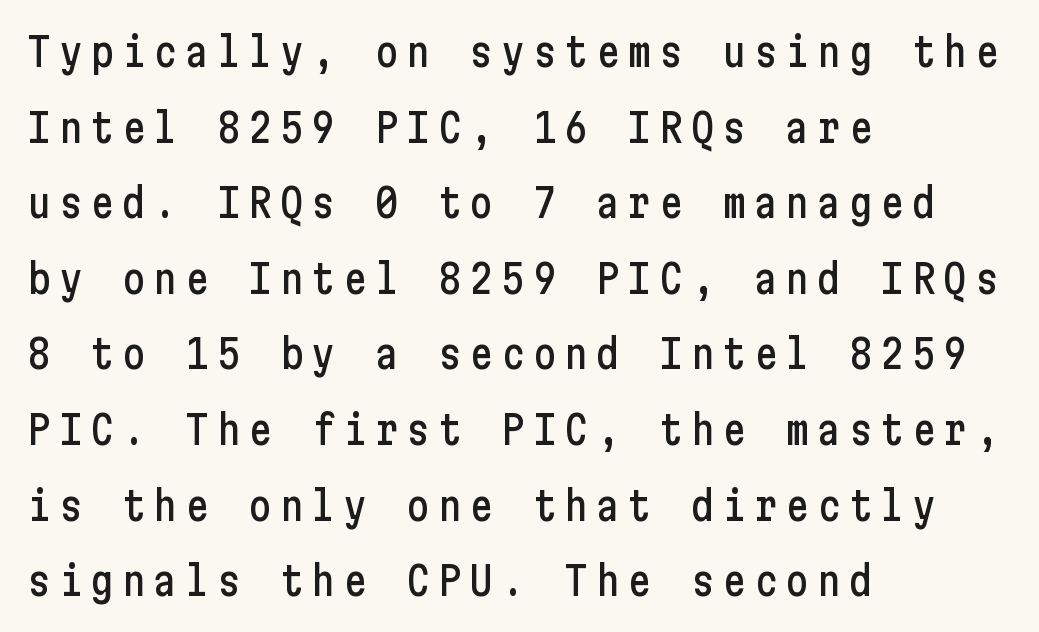
{"serif": "no", "italic": "no", "width": "condensed", "stroke_contrast": "low", "x_height": "medium", "underline": "no", "align": "left", "line_spacing_ratio": 1.89, "glyph_px": 40}
